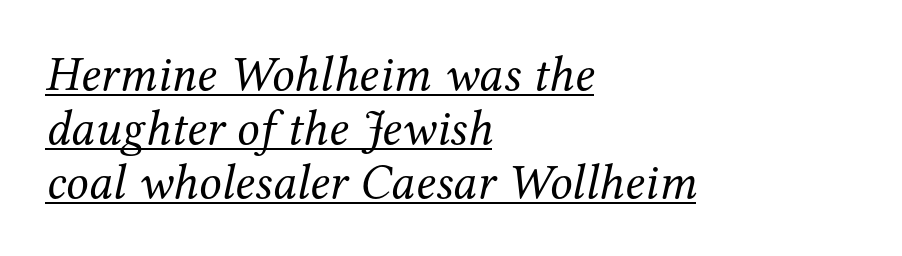
Q: Is the text bold? A: No.
Q: Is the text italic (slanted)? A: Yes, it leans right by about 12 degrees.
Q: Is the typeface a serif or a sans-serif typeface? A: Serif.
Q: Is the text underlined? A: Yes.
Q: How is the paragraph aligned? A: Left-aligned.
Q: Is the spacing between letters normal or unusually wide? A: Normal.
Q: Is the spacing between lines tight, normal or loose? A: Tight.
Q: Width (condensed, normal, or wide)? A: Normal.
Q: Stroke contrast? A: Medium.
Q: x-height? A: Medium.
Q: Monospaced? A: No.
